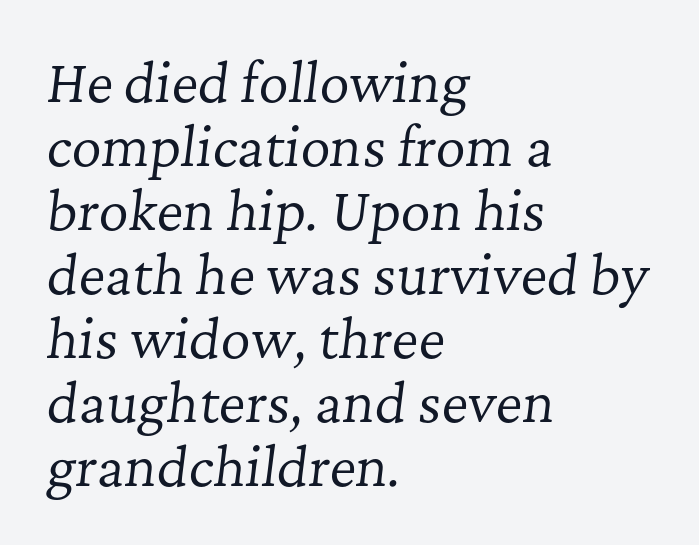
Think standard paragraph weight, or any step lighter than that. Letterform terminals end in serifs throughout the passage. Letters rest on an invisible, unmarked baseline. The paragraph has a hard left edge and a soft right edge. This is oblique type, the kind used for emphasis or titles.
